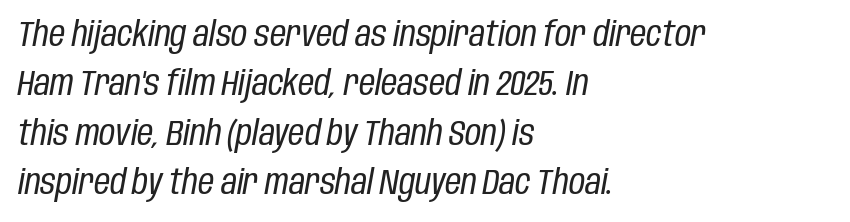
The image shows 35 px regular-weight, condensed type, italic (leaning right); set left-aligned, normal line spacing (1.41x), normal letter spacing, not underlined; low stroke contrast and a large x-height.
